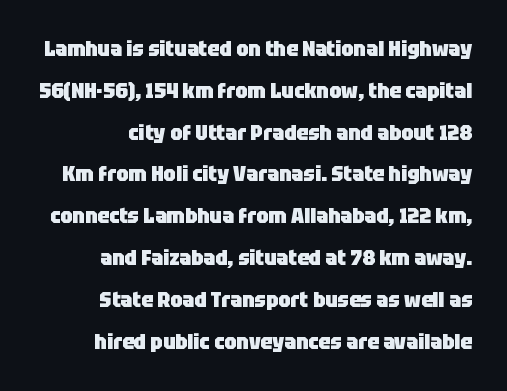
Q: Is the text bold? A: Yes.
Q: Is the text italic (slanted)? A: No, it is upright.
Q: Is the text underlined? A: No.
Q: Is the spacing between letters normal or unusually wide? A: Normal.
Q: Is the spacing between lines tight, normal or loose? A: Loose.
